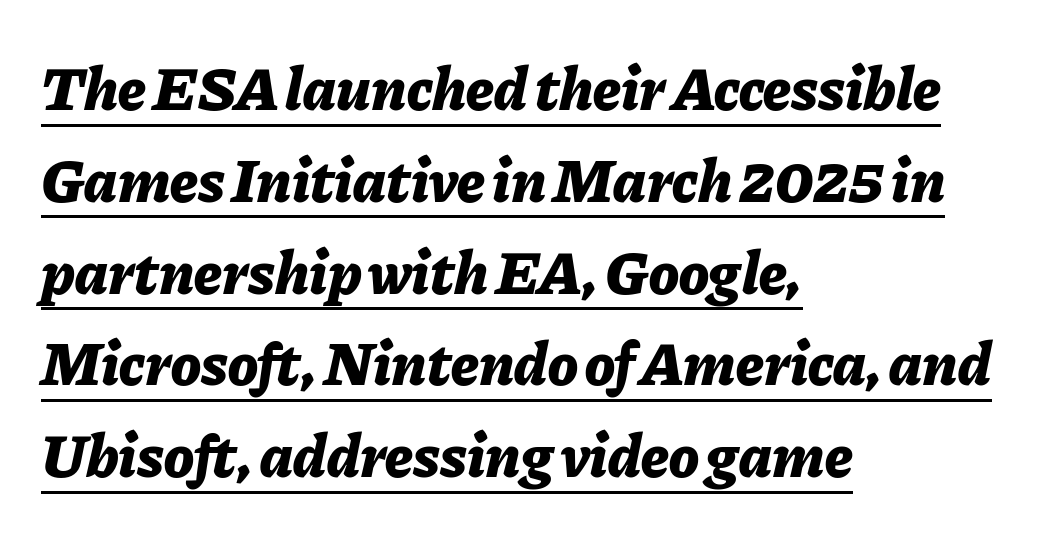
Q: Is the text bold? A: Yes.
Q: Is the text italic (slanted)? A: Yes, it leans right by about 11 degrees.
Q: Is the text underlined? A: Yes.
Q: How is the paragraph aligned? A: Left-aligned.
Q: Is the spacing between letters normal or unusually wide? A: Normal.
Q: Is the spacing between lines tight, normal or loose? A: Normal.
Q: Width (condensed, normal, or wide)? A: Normal.
Q: Stroke contrast? A: Low.
Q: x-height? A: Medium.
Q: Monospaced? A: No.
